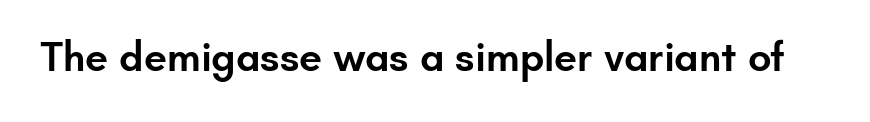
The glyphs have the mass of a demibold cut, below bold. A typesetter would mark this as roman, not italic. Just letters on the line, the space beneath them empty. The glyphs in this specimen are sans serif. Varying glyph widths throughout — classic text-font behaviour. Spacing between characters is what you'd get straight out of the box.
